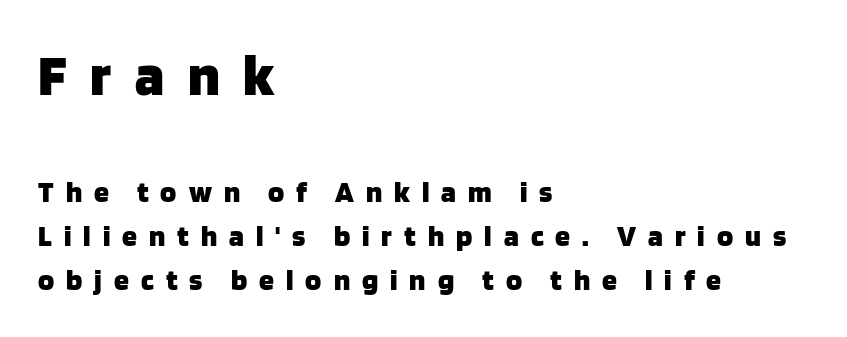
Visually the block forms a straight wall on the left and a jagged coastline on the right. Loose tracking; the words dissolve into strings of separated letters. Is this a fixed-width face? No — the glyphs have proportional, varying widths. Which of the two is more prominent by size? The first, at the top. Notice how the stems are strictly vertical — no italics here.
